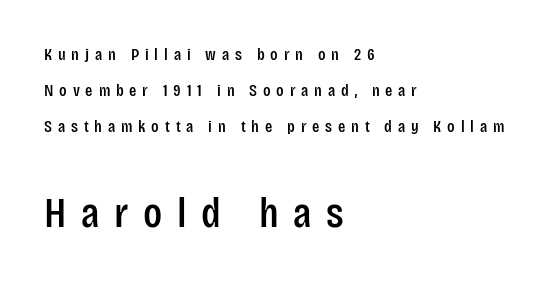
{"serif": "no", "italic": "no", "width": "condensed", "stroke_contrast": "low", "x_height": "large", "monospaced": "no", "underline": "no", "align": "left", "line_spacing": "loose", "line_spacing_ratio": 2.13, "letter_spacing": "wide", "letter_spacing_em": 0.34, "larger_block": "second", "size_ratio": 2.53, "glyph_px": 43}
